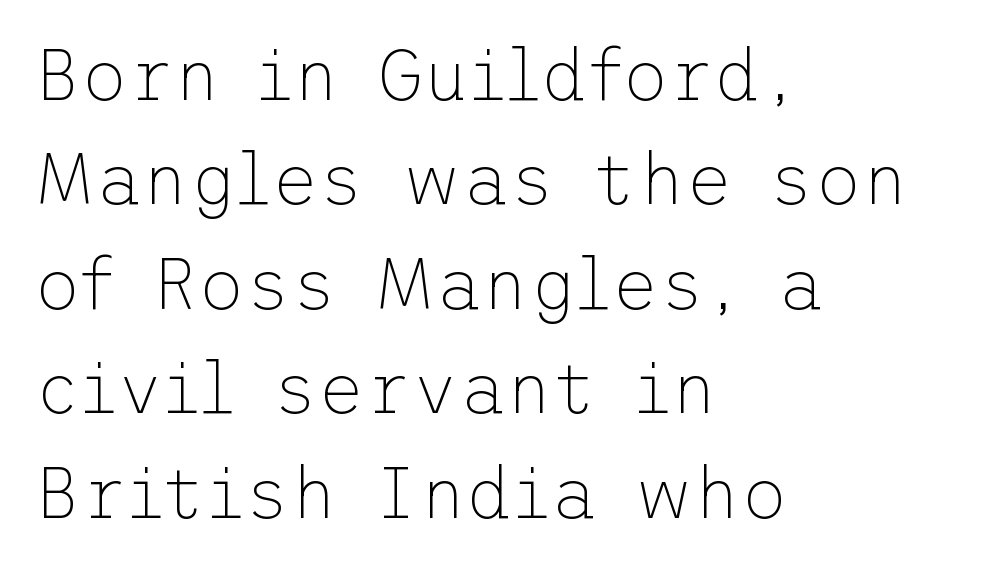
The image shows 72 px thin sans-serif type, upright; set left-aligned, normal line spacing (1.45x), normal letter spacing, not underlined; low stroke contrast and a medium x-height.
